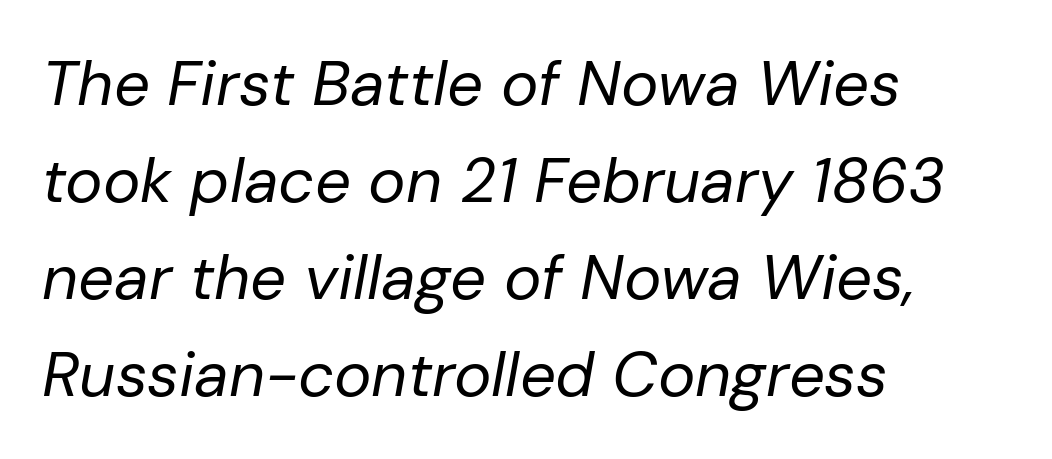
Q: Is the text bold? A: No.
Q: Is the text italic (slanted)? A: Yes, it leans right by about 10 degrees.
Q: Is the text underlined? A: No.
Q: How is the paragraph aligned? A: Left-aligned.
Q: Is the spacing between letters normal or unusually wide? A: Normal.
Q: Is the spacing between lines tight, normal or loose? A: Normal.
Q: Width (condensed, normal, or wide)? A: Normal.
Q: Stroke contrast? A: Low.
Q: x-height? A: Medium.
Q: Monospaced? A: No.
